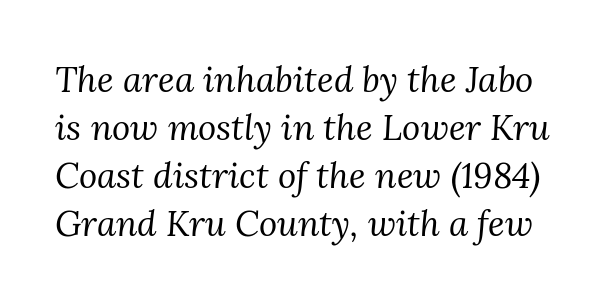
The image shows 35 px regular-weight serif type, italic (leaning right); set normal line spacing (1.37x), normal letter spacing, not underlined; medium stroke contrast and a medium x-height.
